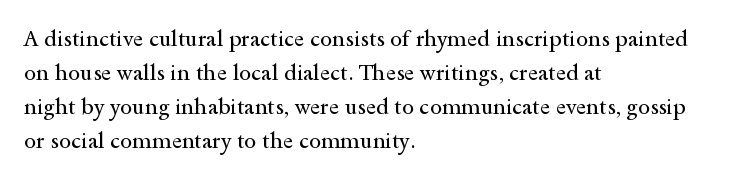
{"italic": "no", "bold": "no", "underline": "no", "align": "left", "line_spacing": "normal", "line_spacing_ratio": 1.55, "letter_spacing": "normal", "letter_spacing_em": 0.0, "glyph_px": 22}
